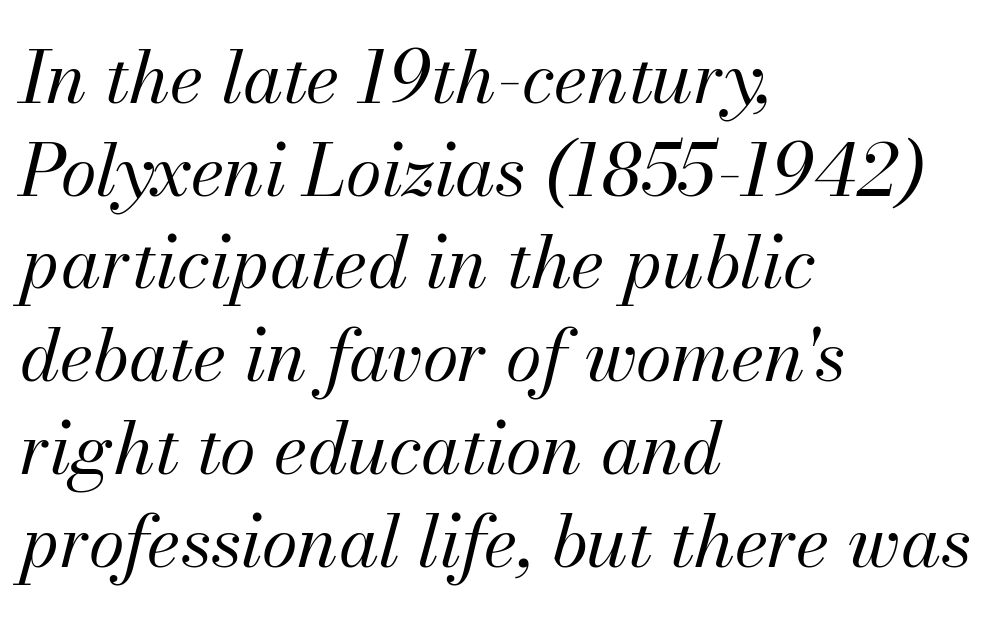
{"italic": "yes", "lean": "right", "slant_degrees": 13, "bold": "no", "weight": "regular", "width": "normal", "stroke_contrast": "medium", "x_height": "small", "monospaced": "no", "underline": "no", "align": "left", "line_spacing": "normal", "line_spacing_ratio": 1.27, "letter_spacing": "normal", "letter_spacing_em": 0.0, "glyph_px": 73}
